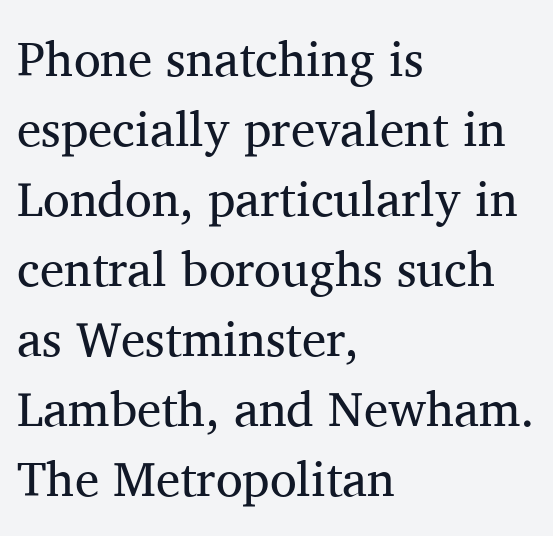
{"serif": "yes", "italic": "no", "bold": "no", "weight": "regular", "width": "normal", "stroke_contrast": "medium", "x_height": "medium", "monospaced": "no", "underline": "no", "align": "left", "line_spacing": "normal", "line_spacing_ratio": 1.43, "letter_spacing": "normal", "letter_spacing_em": 0.0, "glyph_px": 49}
